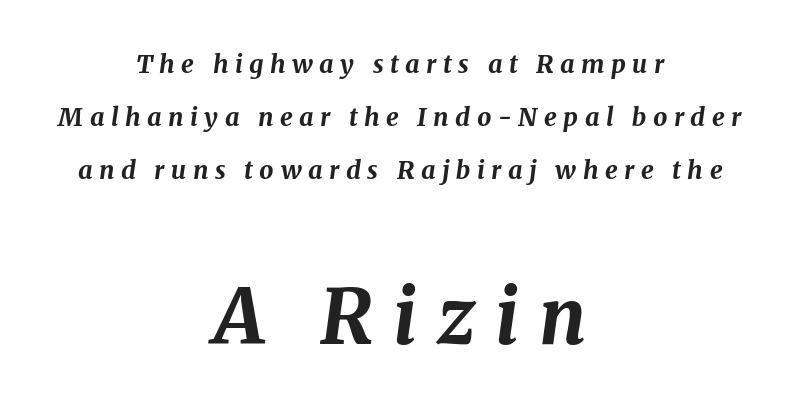
Q: Is the text bold? A: Yes.
Q: Is the text italic (slanted)? A: Yes, it leans right by about 8 degrees.
Q: Is the text underlined? A: No.
Q: How is the paragraph aligned? A: Centered.
Q: Is the spacing between letters normal or unusually wide? A: Unusually wide.
Q: Is the spacing between lines tight, normal or loose? A: Loose.
Q: Which block of text is set in a larger size, the first (top) or the second (bottom)? A: The second (bottom) one.
Q: Width (condensed, normal, or wide)? A: Normal.
Q: Stroke contrast? A: Medium.
Q: x-height? A: Medium.
Q: Monospaced? A: No.
